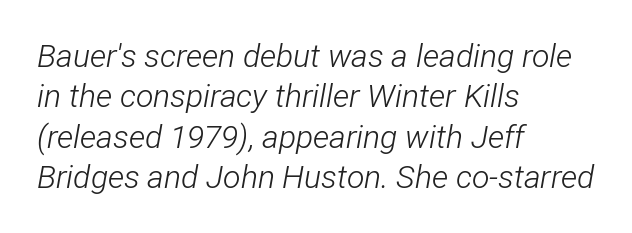
In CSS terms this would be text-align: left. You could not count columns in this text — the font is proportionally spaced. Rows of type keep a routine distance in the vertical direction. The space beneath each line is pristine and unruled.
